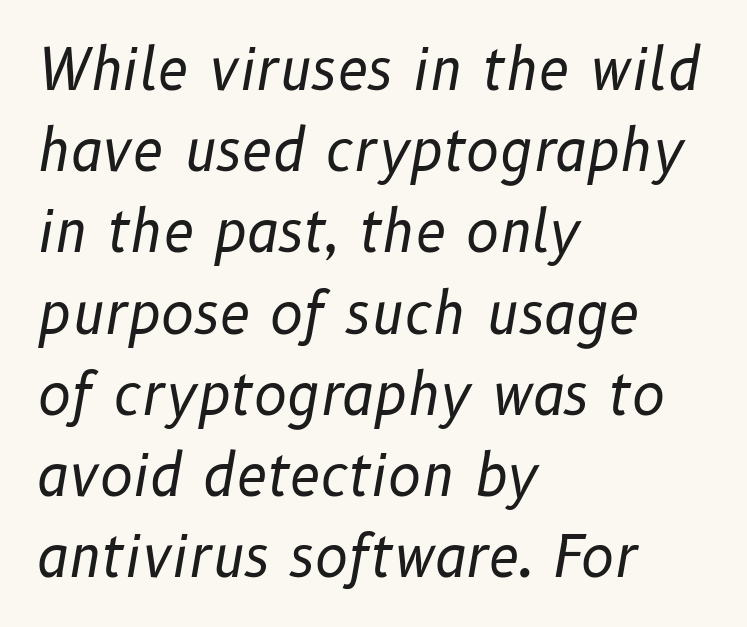
Successive baselines arrive at the customary interval. The line texture is even and compact thanks to regular tracking. The specimen omits any rule beneath the text block's lines. The lines in this sample share a left origin and differ only in where they stop. On a weight scale, this lands at 450 or below.
